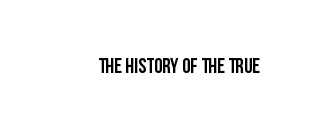
Q: Is the text italic (slanted)? A: No, it is upright.
Q: Is the text underlined? A: No.
Q: Is the spacing between letters normal or unusually wide? A: Normal.
